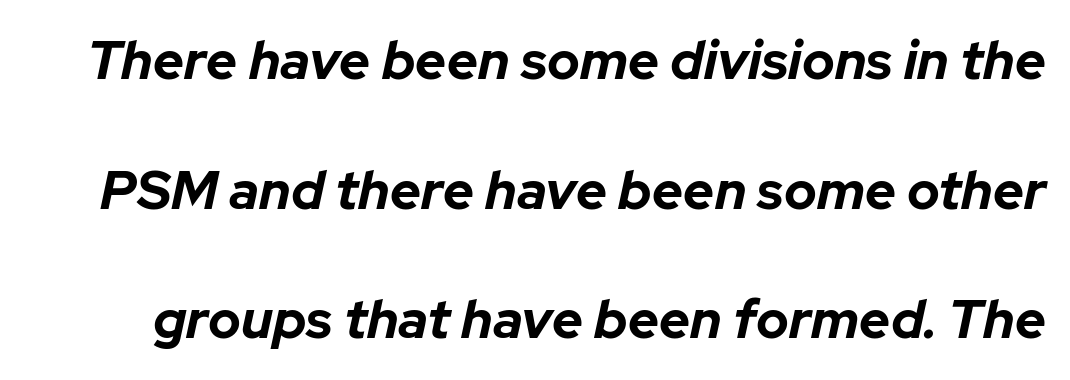
The image shows 54 px bold type, italic (leaning right); set loose line spacing (2.4x), normal letter spacing, not underlined; low stroke contrast and a medium x-height.
